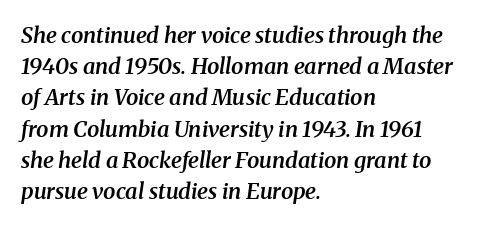
Q: Is the text bold? A: Semi-bold.
Q: Is the text italic (slanted)? A: Yes, it leans right by about 8 degrees.
Q: Is the text underlined? A: No.
Q: How is the paragraph aligned? A: Left-aligned.
Q: Is the spacing between letters normal or unusually wide? A: Normal.
Q: Is the spacing between lines tight, normal or loose? A: Normal.
